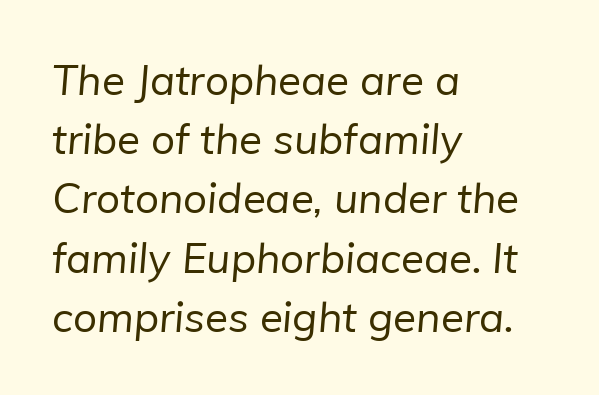
Horizontal bands of white between lines are of average thickness. Letter spacing: default. Vertical stems look standard width or narrower in stroke. Here the designer chose a conventional face with non-uniform glyph widths.
